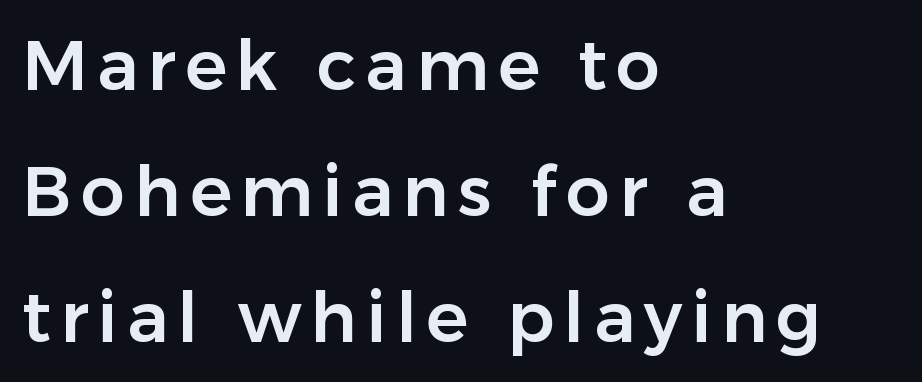
This is roman type, the default non-slanted kind. To sum up the face: it is a sans, with no serifs. Descender tails drop into unmarked territory. This sample has the flowing, uneven cadence of proportional lettering. This sample is left-justified, so line endings fall wherever the words run out.
